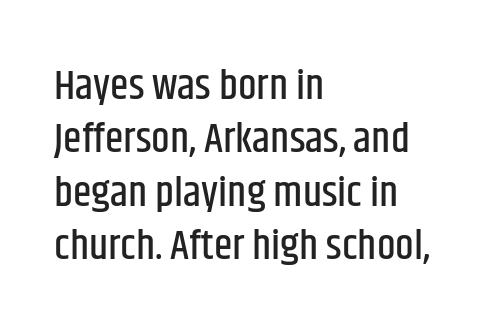
Q: Is the text italic (slanted)? A: No, it is upright.
Q: Is the typeface a serif or a sans-serif typeface? A: Sans-serif.
Q: Is the text underlined? A: No.
Q: How is the paragraph aligned? A: Left-aligned.
Q: Is the spacing between letters normal or unusually wide? A: Normal.
Q: Is the spacing between lines tight, normal or loose? A: Normal.
Q: Width (condensed, normal, or wide)? A: Condensed.
Q: Stroke contrast? A: Low.
Q: x-height? A: Large.
Q: Monospaced? A: No.
